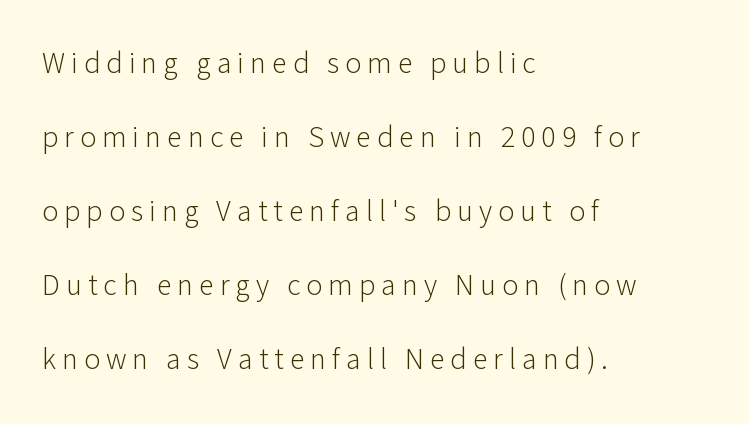
The face used here is a sans, in the tradition of grotesques and geometrics. No word sits above an underline. Honestly, the rows look like they've been pulled way apart. The tracking jumps out immediately: characters are airy and widely separated. The type sits square on the baseline with zero lean.
